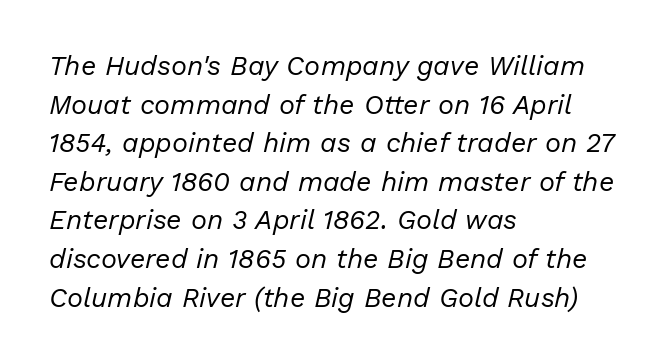
{"italic": "yes", "lean": "right", "slant_degrees": 13, "bold": "no", "underline": "no", "align": "left", "line_spacing": "normal", "line_spacing_ratio": 1.43, "letter_spacing": "normal", "letter_spacing_em": 0.0, "glyph_px": 27}
